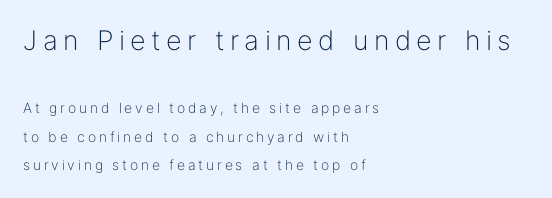
Q: Is the text bold? A: No.
Q: Is the text italic (slanted)? A: No, it is upright.
Q: Is the text underlined? A: No.
Q: How is the paragraph aligned? A: Left-aligned.
Q: Is the spacing between letters normal or unusually wide? A: Unusually wide.
Q: Is the spacing between lines tight, normal or loose? A: Loose.
Q: Which block of text is set in a larger size, the first (top) or the second (bottom)? A: The first (top) one.
